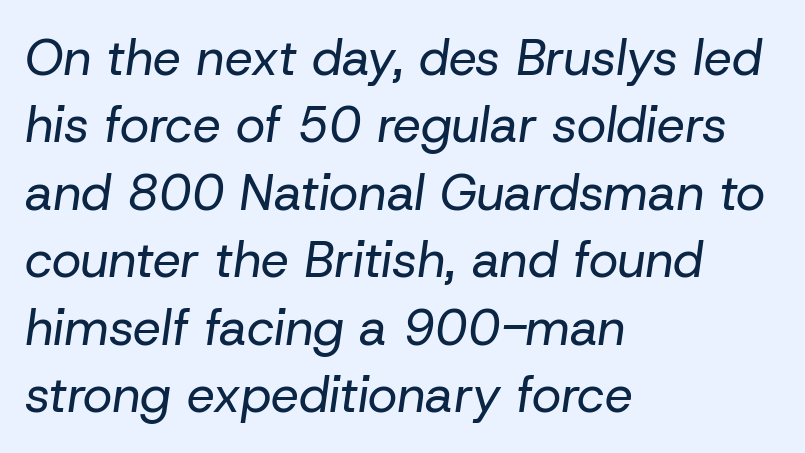
{"italic": "yes", "lean": "right", "slant_degrees": 8, "bold": "no", "weight": "regular", "width": "normal", "stroke_contrast": "low", "x_height": "medium", "monospaced": "no", "underline": "no", "align": "left", "line_spacing": "normal", "line_spacing_ratio": 1.35, "letter_spacing": "normal", "letter_spacing_em": 0.0, "glyph_px": 50}
